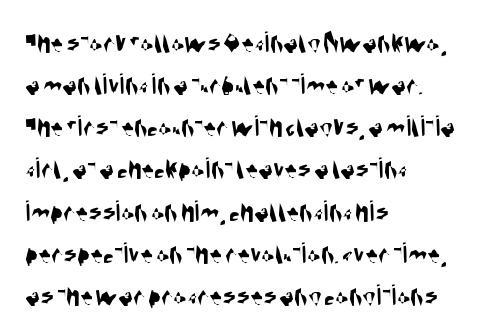
{"serif": "no", "width": "condensed", "stroke_contrast": "medium", "x_height": "large", "monospaced": "no", "underline": "no", "align": "left", "line_spacing": "normal", "line_spacing_ratio": 1.36, "letter_spacing": "normal", "letter_spacing_em": 0.0, "glyph_px": 31}
